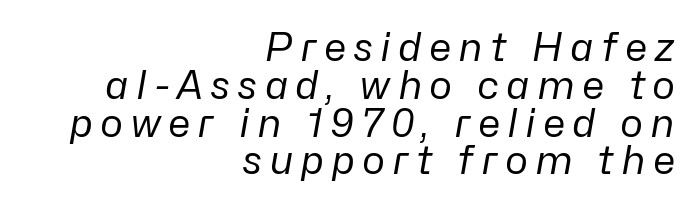
The rendering uses a small line-height, squeezing the rows. The letters advance in unequal steps, a hallmark of proportional type. The glyphs are unaccompanied by any horizontal stroke below them. Notice how the passage keeps a crisp vertical edge on the right only. Vertical stems look standard width or narrower in stroke. Notice how the stems are inclined rather than vertical — that's the hallmark of italics.
